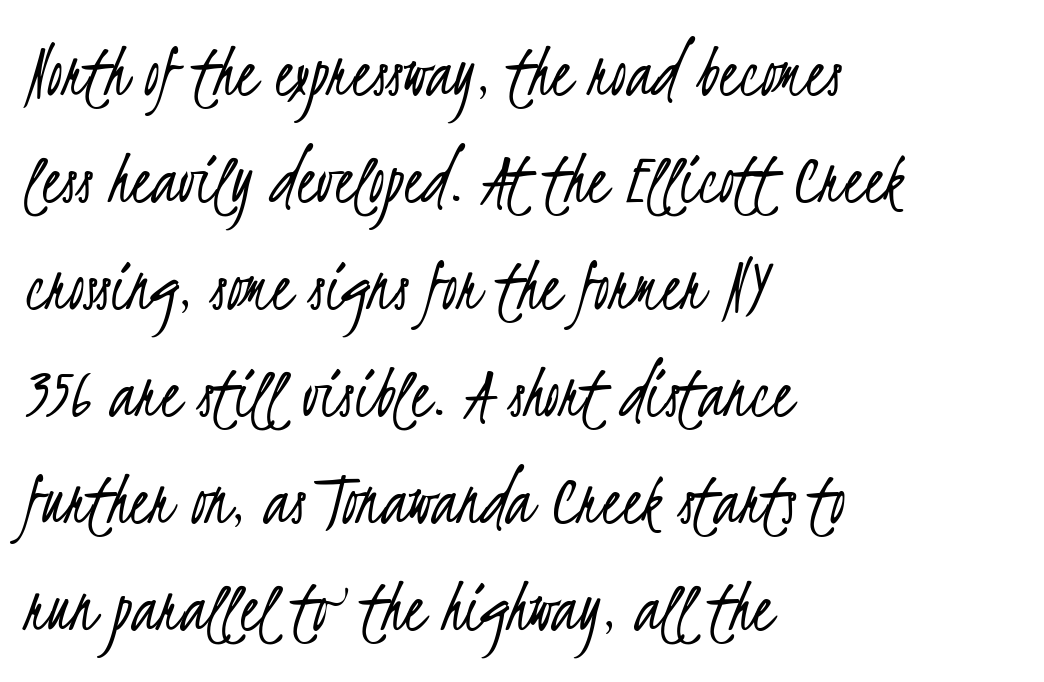
{"serif": "no", "bold": "no", "weight": "light", "width": "condensed", "stroke_contrast": "low", "x_height": "small", "monospaced": "no", "underline": "no", "align": "left", "line_spacing": "normal", "line_spacing_ratio": 1.39, "letter_spacing": "normal", "letter_spacing_em": 0.0, "glyph_px": 77}
